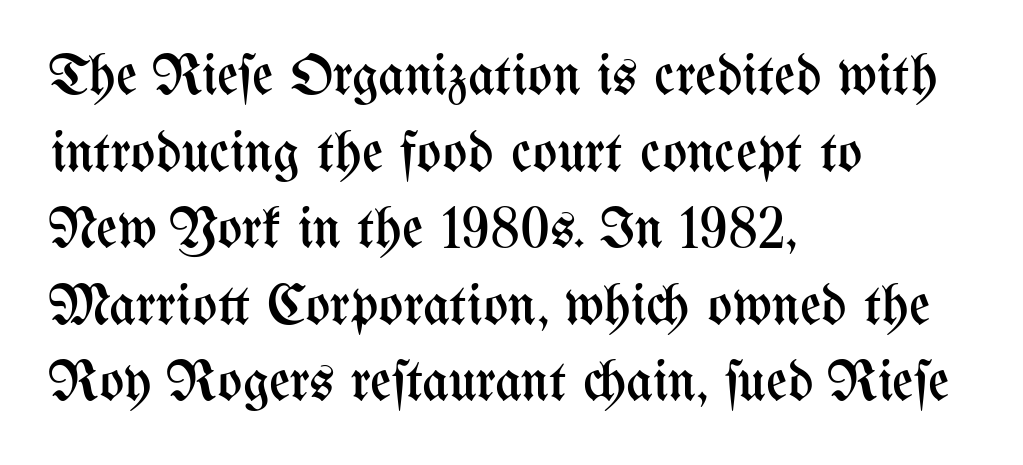
A typesetter would mark this as roman, not italic. Weight: not bold — regular or lighter. You could not count columns in this text — the font is proportionally spaced. The type is set solid horizontally, with unmodified tracking. Typeset ragged right — the left edge is the straight one. Anything drawn beneath the words? Only blank space.
